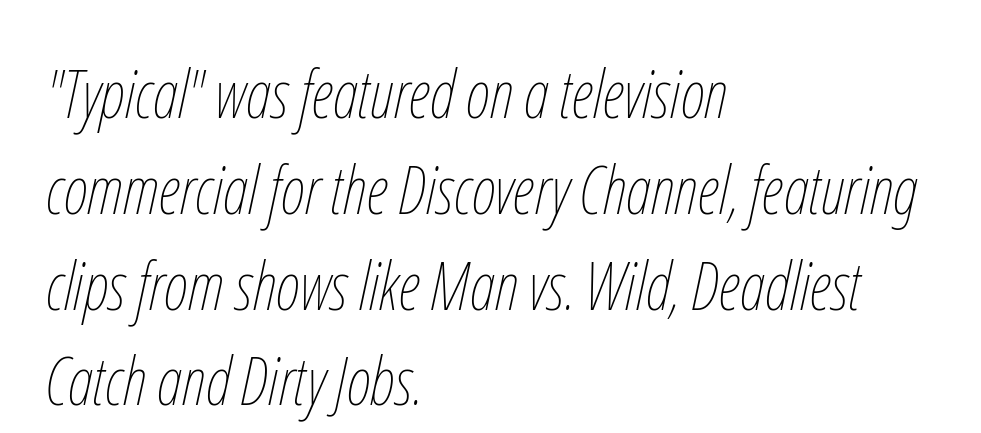
{"italic": "yes", "lean": "right", "slant_degrees": 12, "bold": "no", "weight": "thin", "width": "condensed", "stroke_contrast": "low", "x_height": "medium", "monospaced": "no", "underline": "no", "align": "left", "line_spacing": "normal", "line_spacing_ratio": 1.43, "letter_spacing": "normal", "letter_spacing_em": 0.0, "glyph_px": 67}
